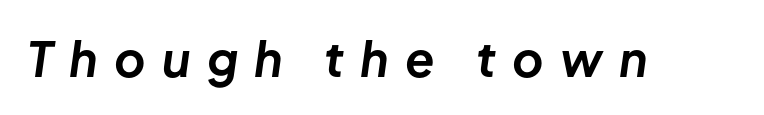
{"italic": "yes", "lean": "right", "slant_degrees": 8, "bold": "yes", "weight": "bold", "width": "normal", "stroke_contrast": "low", "x_height": "medium", "monospaced": "no", "underline": "no", "letter_spacing": "wide", "letter_spacing_em": 0.34, "glyph_px": 48}
